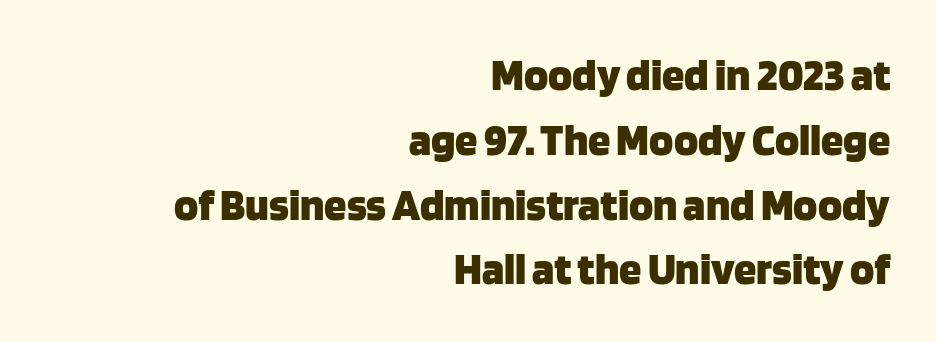
{"serif": "no", "italic": "no", "bold": "yes", "weight": "heavy", "width": "normal", "stroke_contrast": "low", "x_height": "large", "monospaced": "no", "underline": "no", "align": "right", "line_spacing": "normal", "line_spacing_ratio": 1.44, "letter_spacing": "normal", "letter_spacing_em": 0.0, "glyph_px": 45}
